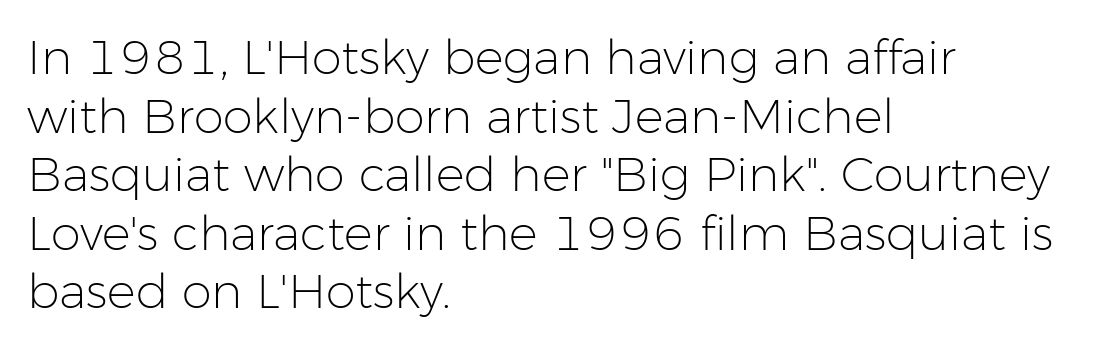
{"serif": "no", "italic": "no", "bold": "no", "weight": "light", "width": "normal", "stroke_contrast": "low", "x_height": "medium", "monospaced": "no", "underline": "no", "align": "left", "line_spacing_ratio": 1.22, "letter_spacing": "normal", "letter_spacing_em": 0.0, "glyph_px": 48}
